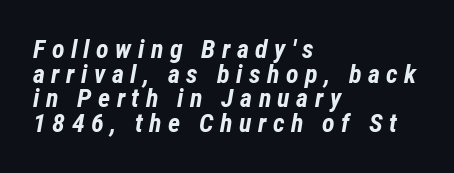
{"italic": "yes", "lean": "right", "slant_degrees": 12, "bold": "yes", "underline": "no", "align": "left", "line_spacing": "tight", "line_spacing_ratio": 0.95, "letter_spacing": "wide", "letter_spacing_em": 0.25, "glyph_px": 26}
